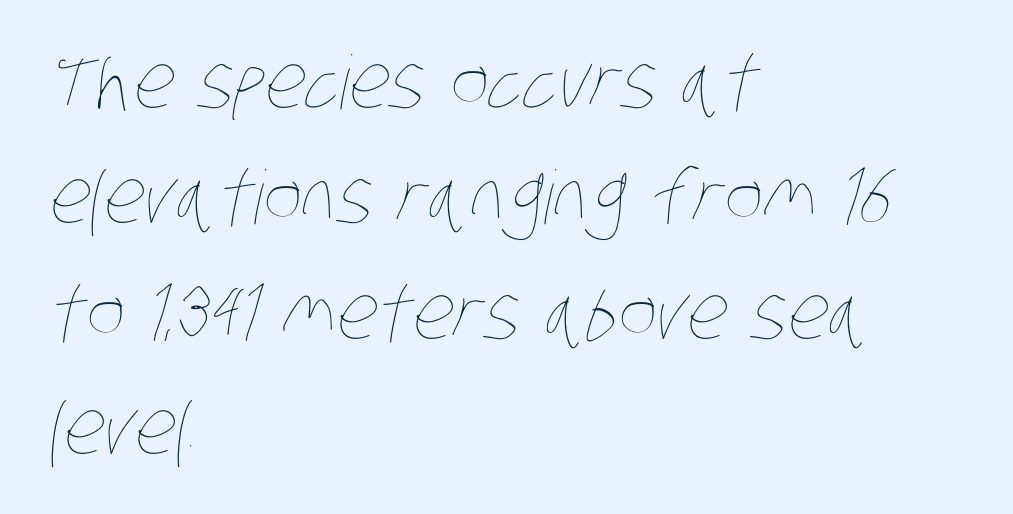
Q: Is the text bold? A: No.
Q: Is the text underlined? A: No.
Q: How is the paragraph aligned? A: Left-aligned.
Q: Is the spacing between letters normal or unusually wide? A: Normal.
Q: Is the spacing between lines tight, normal or loose? A: Normal.
Q: Width (condensed, normal, or wide)? A: Condensed.
Q: Stroke contrast? A: Low.
Q: x-height? A: Large.
Q: Monospaced? A: No.
